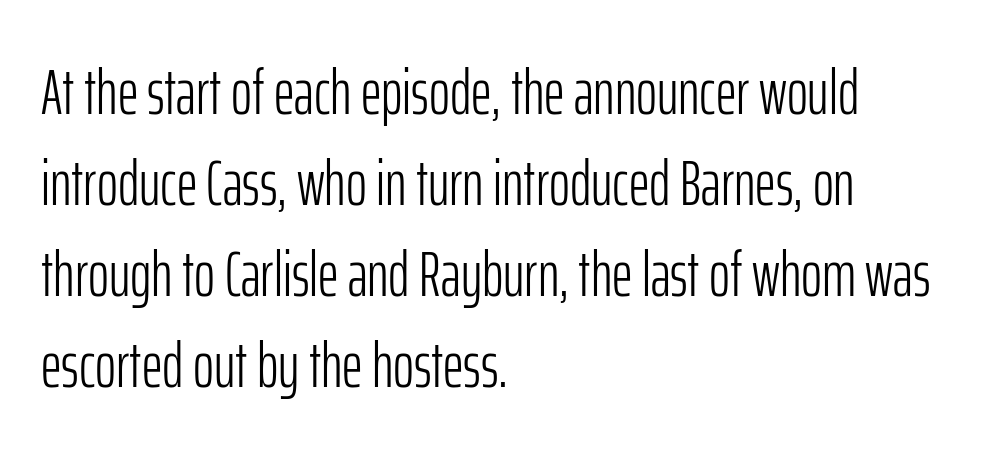
The image shows 64 px light, condensed sans-serif type, upright; set left-aligned, normal line spacing (1.42x), normal letter spacing, not underlined; low stroke contrast and a medium x-height.
